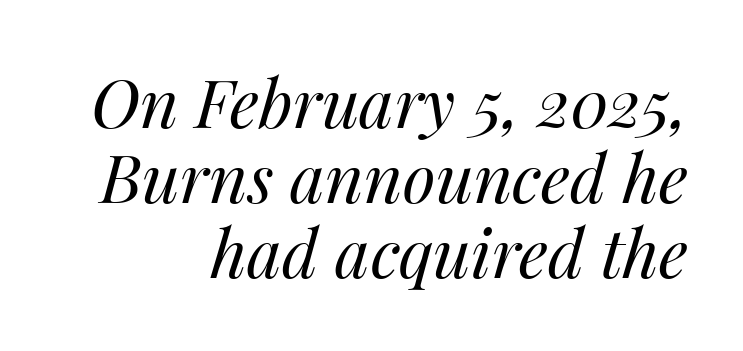
Q: Is the text bold? A: No.
Q: Is the text italic (slanted)? A: Yes, it leans right by about 14 degrees.
Q: Is the text underlined? A: No.
Q: How is the paragraph aligned? A: Right-aligned.
Q: Is the spacing between letters normal or unusually wide? A: Normal.
Q: Is the spacing between lines tight, normal or loose? A: Tight.
Q: Width (condensed, normal, or wide)? A: Normal.
Q: Stroke contrast? A: Medium.
Q: x-height? A: Medium.
Q: Monospaced? A: No.
